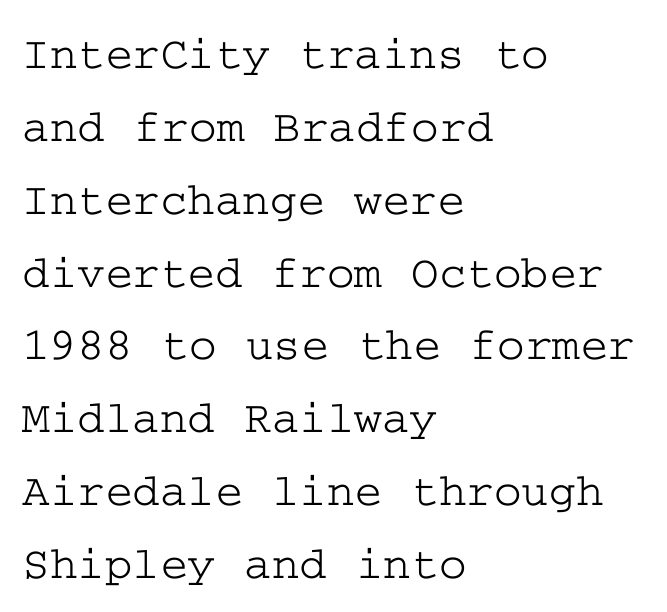
The image shows 47 px wide serif type, upright; set left-aligned, normal line spacing (1.55x), normal letter spacing, not underlined; low stroke contrast and a medium x-height.
